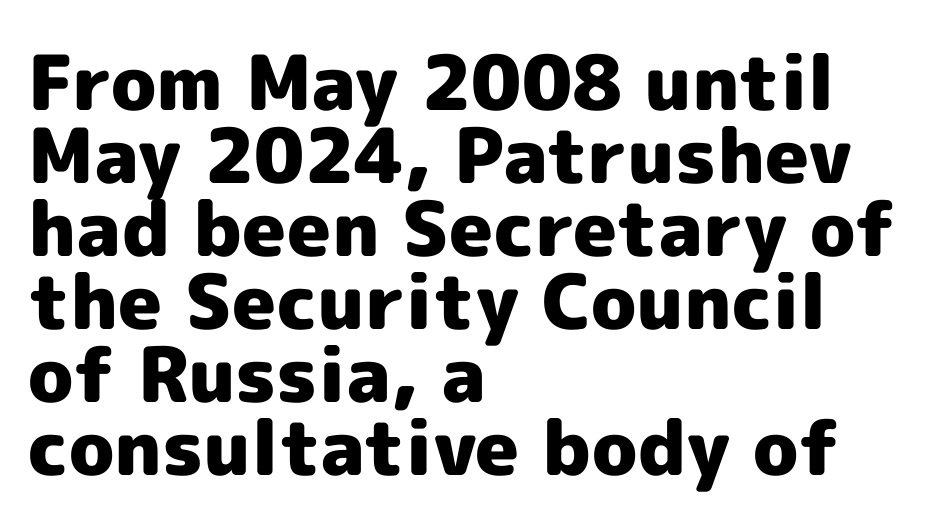
The image shows 76 px heavy sans-serif type, upright; set left-aligned, tight line spacing (0.96x), normal letter spacing, not underlined; a medium x-height.
